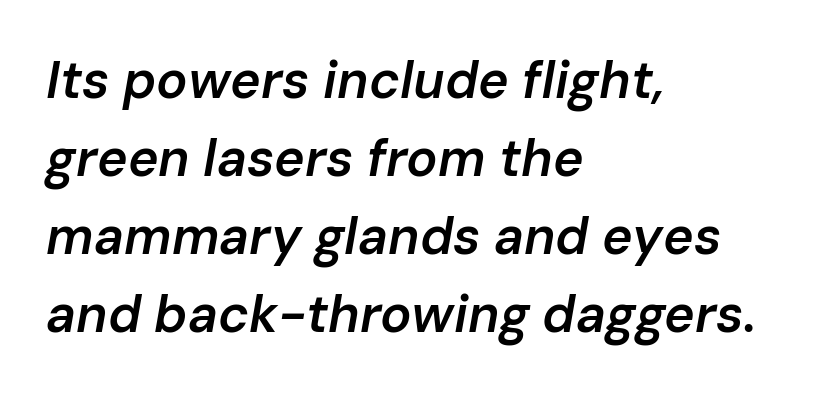
The space beneath each line is pristine and unruled. Emphasis-style slanted type is in use. The characters look somewhat weighty, a semibold short of true bold. The horizontal fit of the characters is conventional and even.
